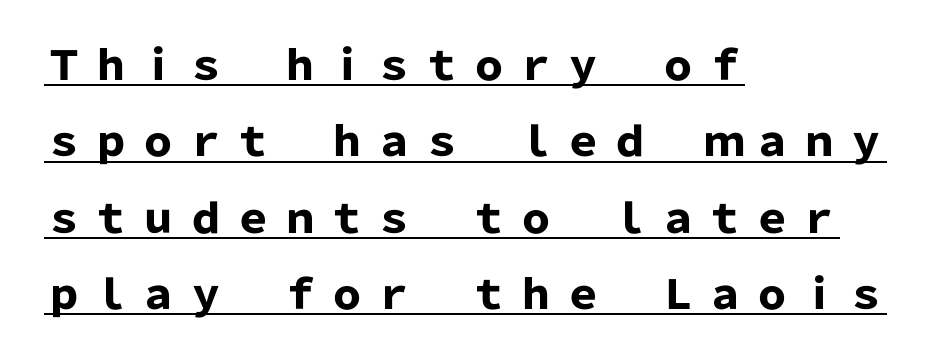
The image shows 40 px heavy sans-serif type, upright; set left-aligned, loose line spacing (1.91x), underlined; low stroke contrast and a medium x-height.
